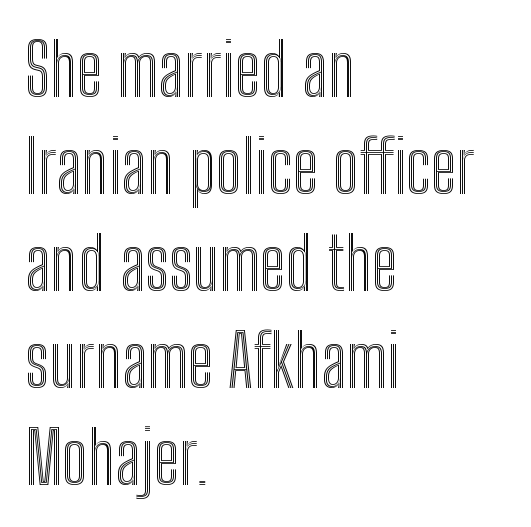
Q: Is the text italic (slanted)? A: No, it is upright.
Q: Is the text underlined? A: No.
Q: How is the paragraph aligned? A: Left-aligned.
Q: Is the spacing between letters normal or unusually wide? A: Normal.
Q: Is the spacing between lines tight, normal or loose? A: Normal.
Q: Width (condensed, normal, or wide)? A: Condensed.
Q: x-height? A: Medium.
Q: Monospaced? A: No.
